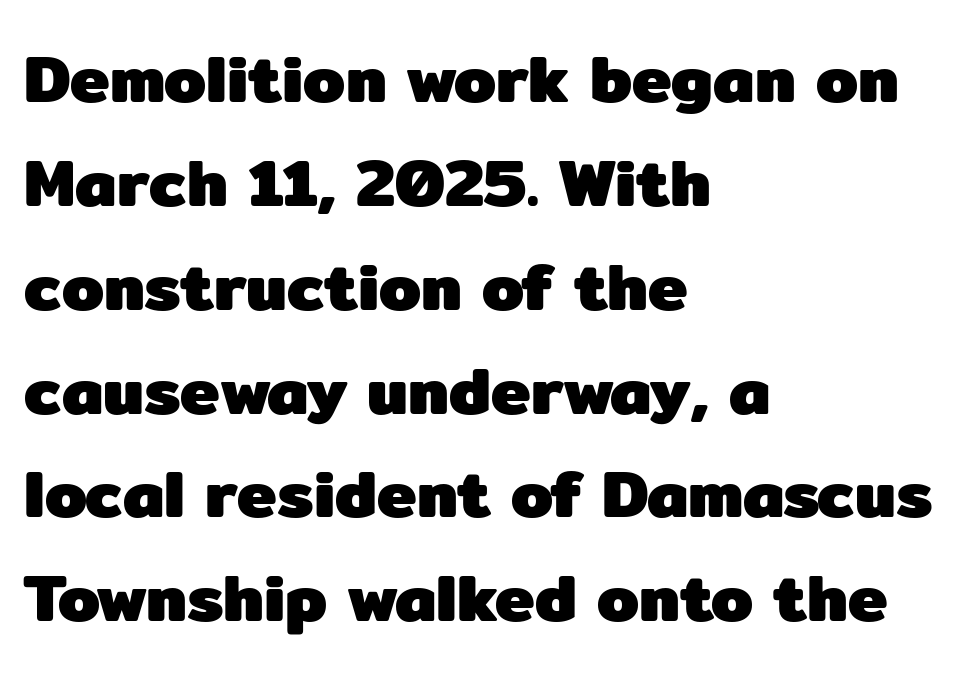
{"serif": "no", "italic": "no", "bold": "yes", "weight": "heavy", "width": "normal", "stroke_contrast": "low", "x_height": "medium", "monospaced": "no", "underline": "no", "align": "left", "line_spacing": "normal", "line_spacing_ratio": 1.55, "letter_spacing": "normal", "letter_spacing_em": 0.0, "glyph_px": 67}
